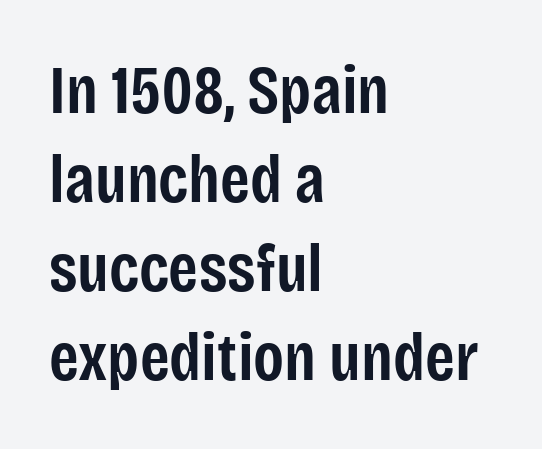
Typographic density is moderately raised because the face is semibold. You can tell from the bare stems that sans-serif type was used. Posture: vertical. Think of a printed novel: that variable character pitch is what you see here. The text block is weighted toward the left margin, trailing off unevenly rightward.
